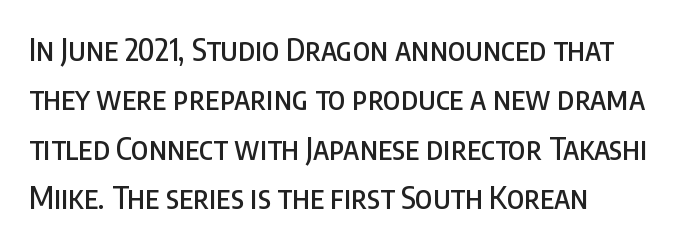
Q: Is the text italic (slanted)? A: No, it is upright.
Q: Is the typeface a serif or a sans-serif typeface? A: Sans-serif.
Q: Is the text underlined? A: No.
Q: How is the paragraph aligned? A: Left-aligned.
Q: Is the spacing between letters normal or unusually wide? A: Normal.
Q: Is the spacing between lines tight, normal or loose? A: Normal.
Q: Width (condensed, normal, or wide)? A: Condensed.
Q: Stroke contrast? A: Low.
Q: x-height? A: Large.
Q: Monospaced? A: No.
